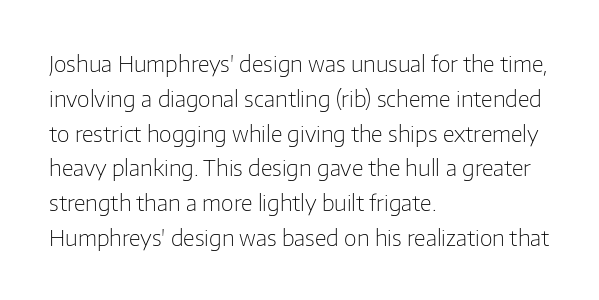
All the whitespace from short lines collects on the right. No extra tracking has been applied to these lines. Characters remain perfectly vertical along every line. The space beneath each line is pristine and unruled. Vertical stems look standard width or narrower in stroke.
